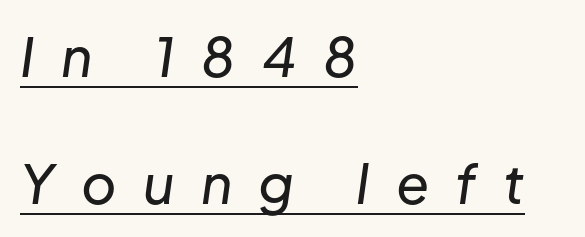
Baseline-to-baseline distance is far greater than the letter height. Line starts are locked; line ends wander. Rendered with sloped, italic letterforms. Proportional: the letters do not fall into vertical columns.
